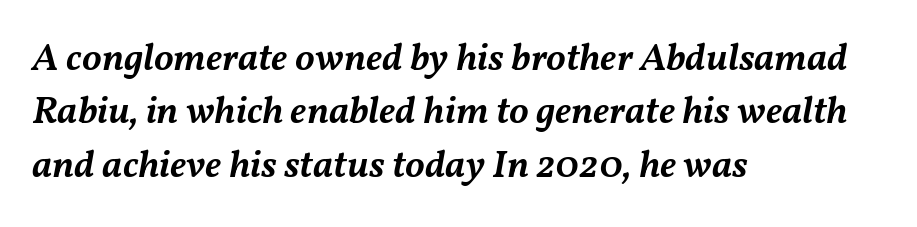
{"italic": "yes", "lean": "right", "slant_degrees": 11, "bold": "semi", "weight": "semibold", "width": "normal", "stroke_contrast": "medium", "x_height": "medium", "monospaced": "no", "underline": "no", "align": "left", "line_spacing": "normal", "line_spacing_ratio": 1.37, "letter_spacing": "normal", "letter_spacing_em": 0.0, "glyph_px": 39}
